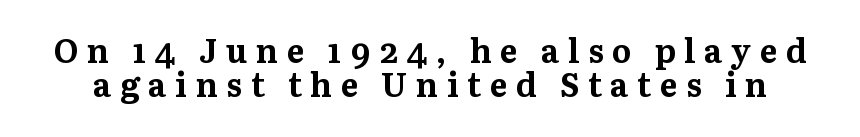
Q: Is the text bold? A: Yes.
Q: Is the text italic (slanted)? A: No, it is upright.
Q: Is the typeface a serif or a sans-serif typeface? A: Serif.
Q: Is the text underlined? A: No.
Q: Is the spacing between letters normal or unusually wide? A: Unusually wide.
Q: Is the spacing between lines tight, normal or loose? A: Tight.
Q: Width (condensed, normal, or wide)? A: Normal.
Q: Stroke contrast? A: Medium.
Q: x-height? A: Medium.
Q: Monospaced? A: No.
